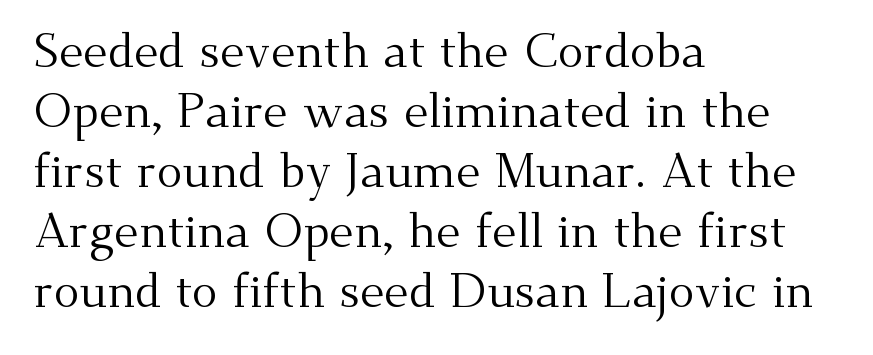
{"serif": "yes", "italic": "no", "bold": "no", "weight": "regular", "width": "normal", "stroke_contrast": "medium", "x_height": "small", "monospaced": "no", "underline": "no", "align": "left", "line_spacing": "normal", "line_spacing_ratio": 1.25, "letter_spacing": "normal", "letter_spacing_em": 0.0, "glyph_px": 48}
